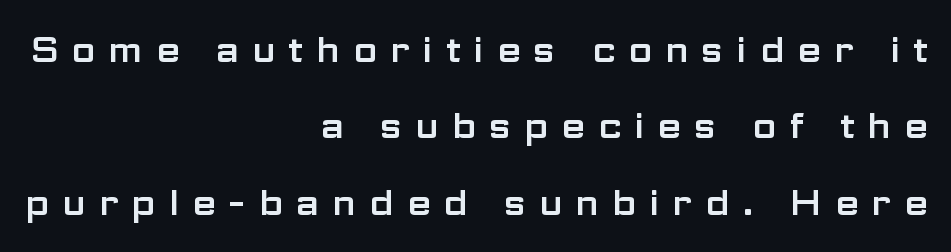
Does the copy run flush right? Yes — the right margin is perfectly even. Think of a printed novel: that variable character pitch is what you see here. In terms of letterform style, serifs are entirely absent. The passage shown has open, widely tracked lettering throughout. The specimen reads as upright at a glance.
